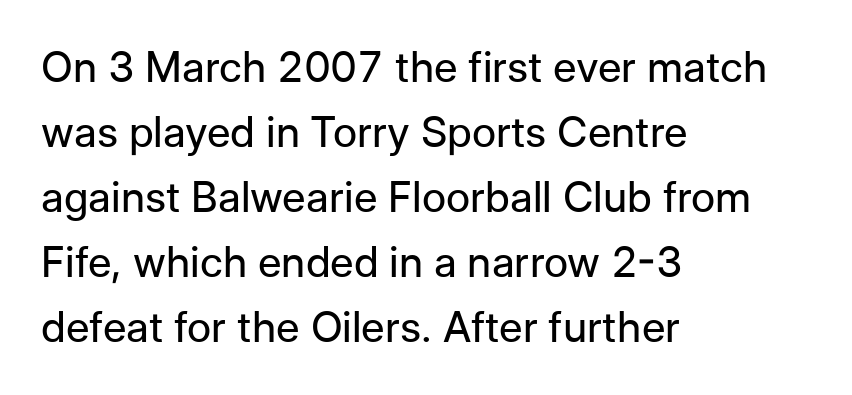
Q: Is the text bold? A: No.
Q: Is the text italic (slanted)? A: No, it is upright.
Q: Is the typeface a serif or a sans-serif typeface? A: Sans-serif.
Q: Is the text underlined? A: No.
Q: How is the paragraph aligned? A: Left-aligned.
Q: Is the spacing between letters normal or unusually wide? A: Normal.
Q: Is the spacing between lines tight, normal or loose? A: Normal.
Q: Width (condensed, normal, or wide)? A: Normal.
Q: Stroke contrast? A: Low.
Q: x-height? A: Medium.
Q: Monospaced? A: No.
